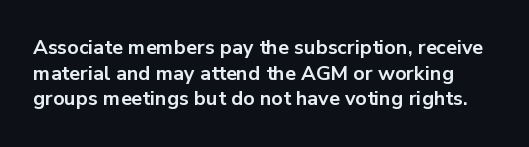
The image shows 20 px bold type, upright; set normal line spacing (1.28x), normal letter spacing, not underlined.
